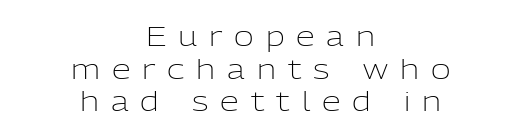
The image shows 27 px text type, upright; set centered, line spacing 1.21x, unusually wide letter spacing (+0.44 em), not underlined.
